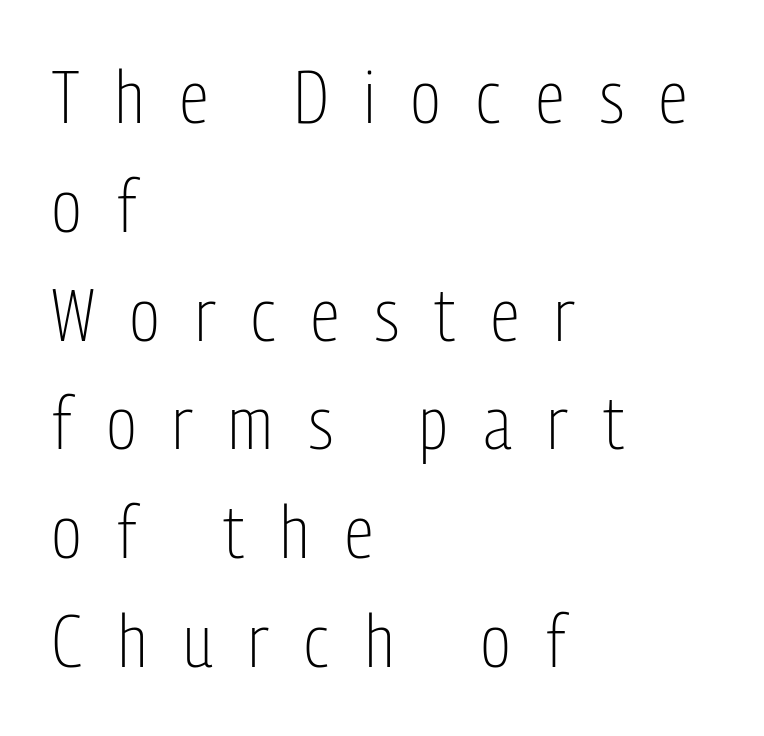
{"serif": "no", "italic": "no", "bold": "no", "weight": "light", "width": "condensed", "stroke_contrast": "low", "x_height": "medium", "monospaced": "no", "underline": "no", "align": "left", "line_spacing": "normal", "line_spacing_ratio": 1.49, "letter_spacing": "wide", "letter_spacing_em": 0.49, "glyph_px": 73}
